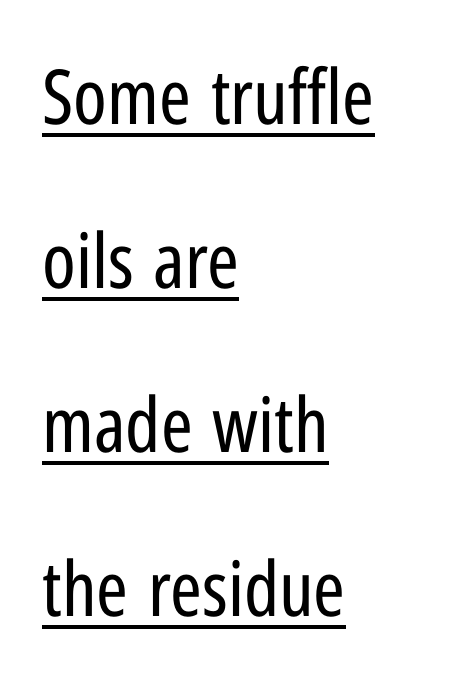
Italic? Not at all — the glyphs are vertical. The rendering uses a large line-height, opening up the rows. Like a heading marked for emphasis, these lines bear an underscore. Proportional: the letters do not fall into vertical columns.
